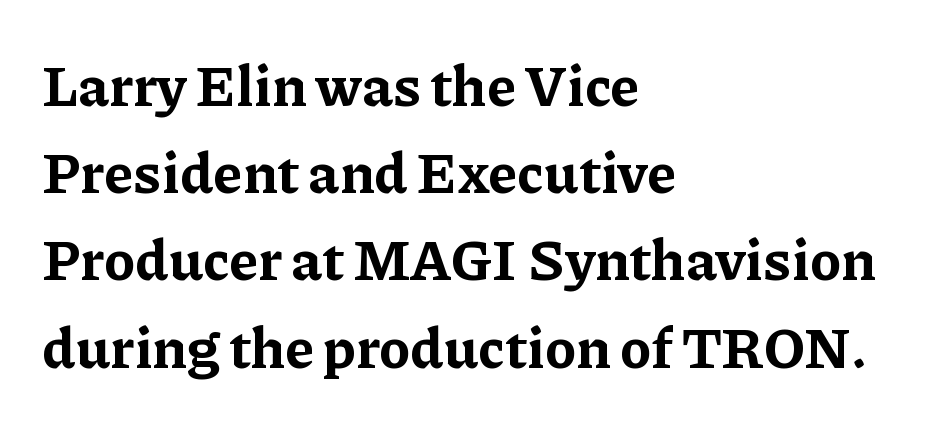
The image shows 57 px bold serif type, upright; set left-aligned, normal line spacing (1.53x), normal letter spacing, not underlined; low stroke contrast and a medium x-height.
